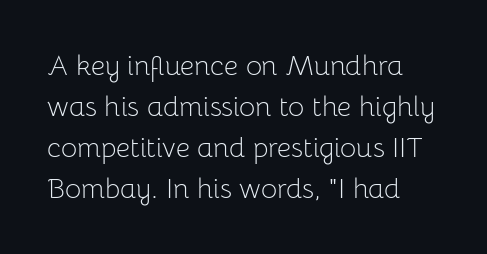
Words appear dense and cohesive because spacing is normal. Line beginnings align vertically; line endings do not. Baseline-to-baseline distance is the conventional proportion of letter height. Stroke thickness stays within the range of a standard reading face or lighter. The glyphs in this specimen are sans serif. The space beneath each line is pristine and unruled.
